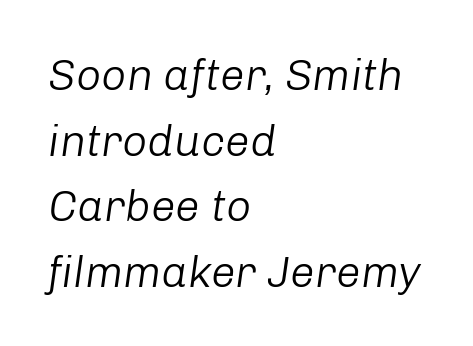
{"italic": "yes", "lean": "right", "slant_degrees": 8, "bold": "no", "weight": "light", "width": "normal", "stroke_contrast": "low", "x_height": "medium", "monospaced": "no", "underline": "no", "align": "left", "line_spacing": "normal", "line_spacing_ratio": 1.49, "letter_spacing": "normal", "letter_spacing_em": 0.0, "glyph_px": 44}
